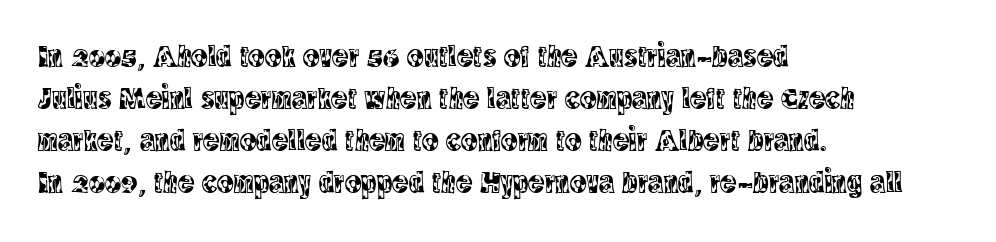
Q: Is the text italic (slanted)? A: No, it is upright.
Q: Is the typeface a serif or a sans-serif typeface? A: Serif.
Q: Is the text underlined? A: No.
Q: How is the paragraph aligned? A: Left-aligned.
Q: Is the spacing between letters normal or unusually wide? A: Normal.
Q: Is the spacing between lines tight, normal or loose? A: Normal.
Q: Width (condensed, normal, or wide)? A: Condensed.
Q: x-height? A: Large.
Q: Monospaced? A: No.
